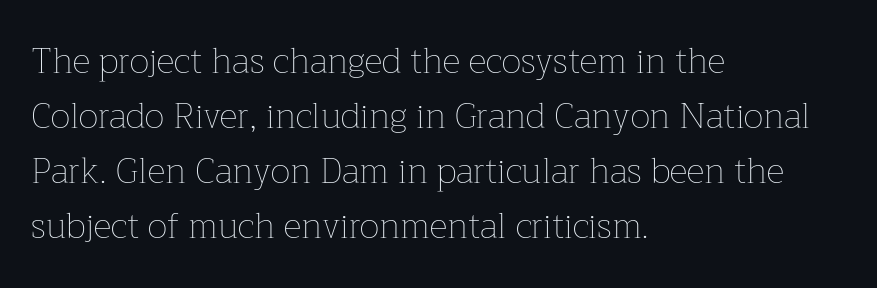
The image shows 35 px thin type, upright; set left-aligned, normal line spacing (1.57x), normal letter spacing, not underlined; low stroke contrast and a medium x-height.
